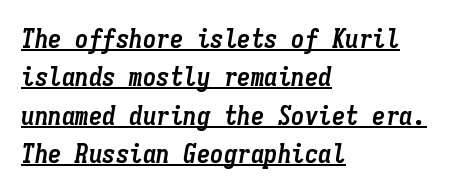
{"italic": "yes", "lean": "right", "slant_degrees": 9, "bold": "yes", "underline": "yes", "align": "left", "line_spacing": "normal", "line_spacing_ratio": 1.42, "letter_spacing": "normal", "letter_spacing_em": 0.0, "glyph_px": 27}
